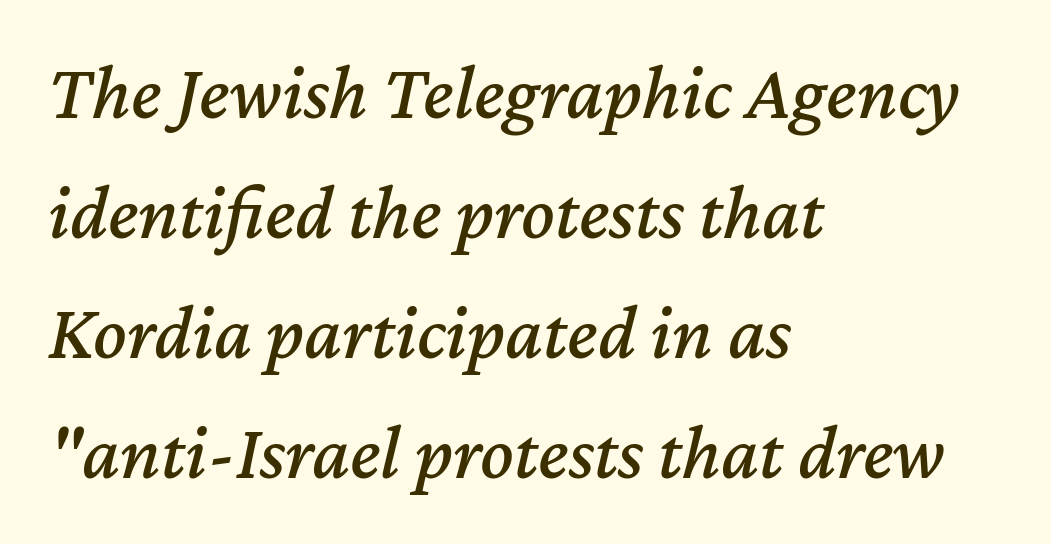
{"italic": "yes", "lean": "right", "slant_degrees": 12, "width": "normal", "stroke_contrast": "medium", "x_height": "medium", "monospaced": "no", "underline": "no", "align": "left", "line_spacing": "normal", "line_spacing_ratio": 1.54, "letter_spacing": "normal", "letter_spacing_em": 0.0, "glyph_px": 78}
